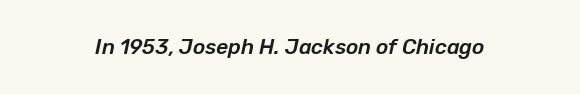
The image shows 21 px text type, italic (leaning right); set normal letter spacing, not underlined.
